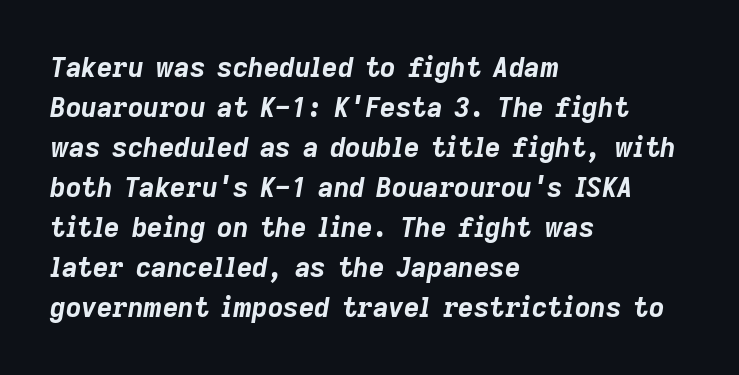
Look at the tracking — it's just the regular setting, nothing added. Set as a true bold cut, around the 700 mark. The vertical gap from one line to the next is medium. Every character sits at an angle, as italics do. Notice how the passage keeps a crisp vertical edge on the left only.
